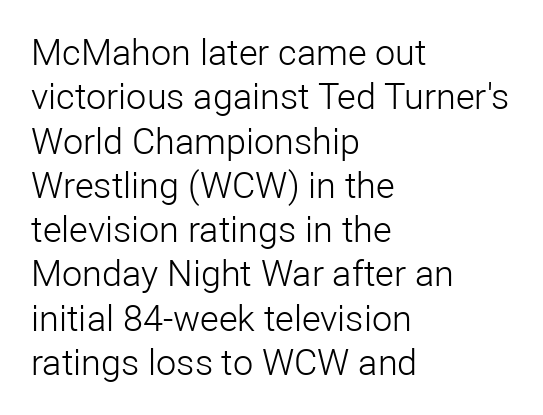
{"serif": "no", "italic": "no", "bold": "no", "weight": "light", "width": "normal", "stroke_contrast": "low", "x_height": "medium", "monospaced": "no", "underline": "no", "align": "left", "line_spacing_ratio": 1.23, "letter_spacing": "normal", "letter_spacing_em": 0.0, "glyph_px": 36}
